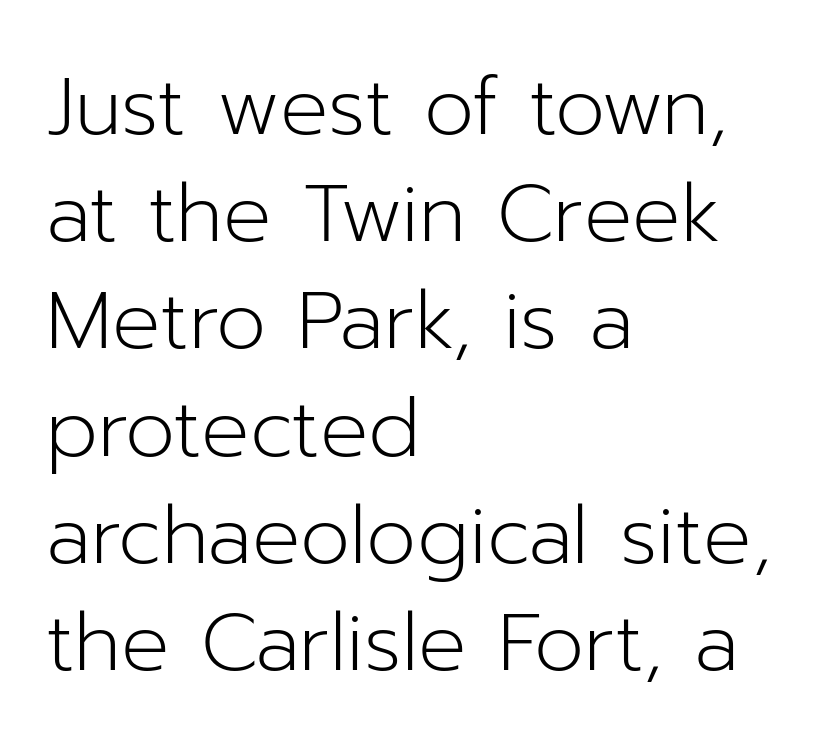
{"serif": "no", "italic": "no", "bold": "no", "weight": "light", "width": "normal", "stroke_contrast": "low", "x_height": "medium", "monospaced": "no", "underline": "no", "align": "left", "line_spacing": "normal", "line_spacing_ratio": 1.34, "letter_spacing": "normal", "letter_spacing_em": 0.0, "glyph_px": 80}
